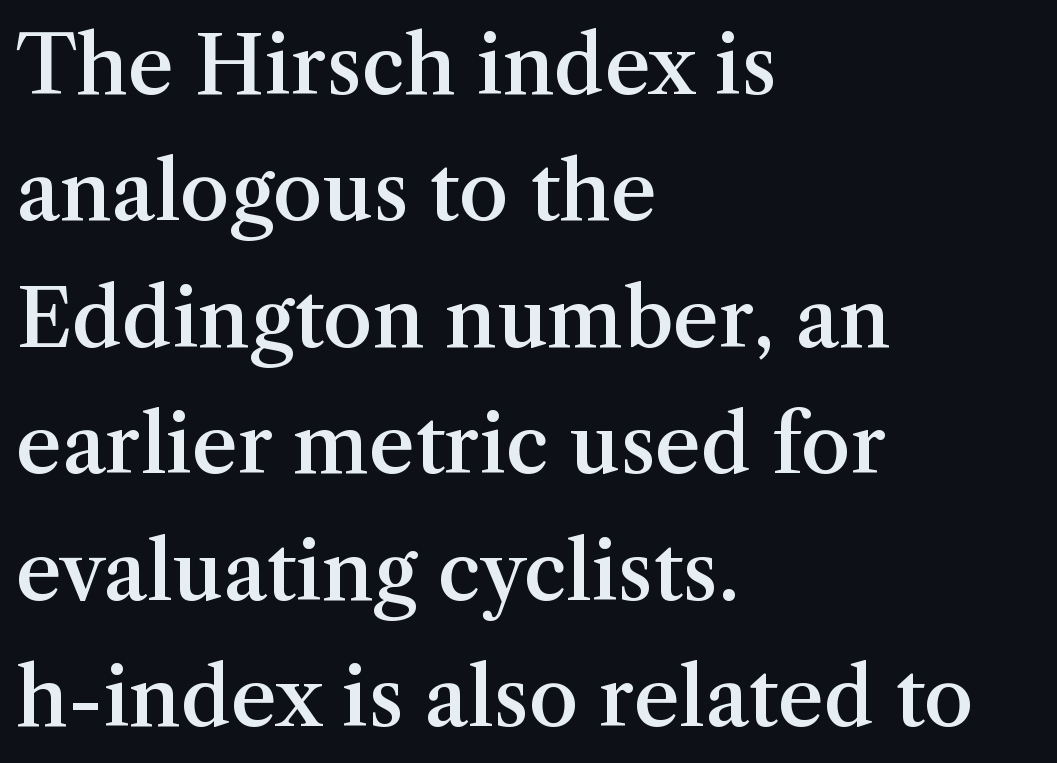
The image shows 80 px semibold serif type, upright; set left-aligned, normal line spacing (1.58x), normal letter spacing, not underlined; medium stroke contrast and a medium x-height.
